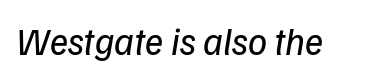
Q: Is the text bold? A: No.
Q: Is the text italic (slanted)? A: Yes, it leans right by about 9 degrees.
Q: Is the text underlined? A: No.
Q: Is the spacing between letters normal or unusually wide? A: Normal.
Q: Width (condensed, normal, or wide)? A: Normal.
Q: Stroke contrast? A: Low.
Q: x-height? A: Medium.
Q: Monospaced? A: No.
